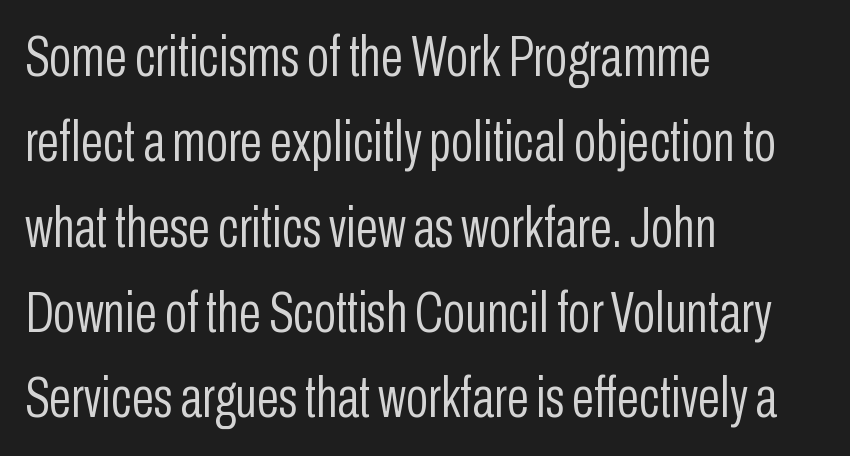
The image shows 58 px light, condensed sans-serif type, upright; set left-aligned, normal line spacing (1.47x), normal letter spacing, not underlined; low stroke contrast and a medium x-height.
